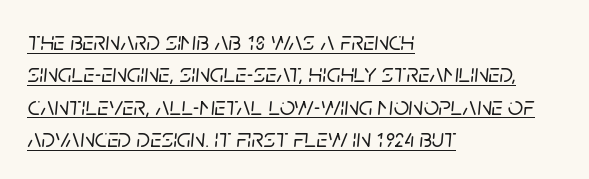
The passage shown leans; its letterforms are oblique. Casual observation: everything's shoved over to the left. Students, note that the glyphs here touch the page at normal intervals. The rendered words wear a rule along their underside.
